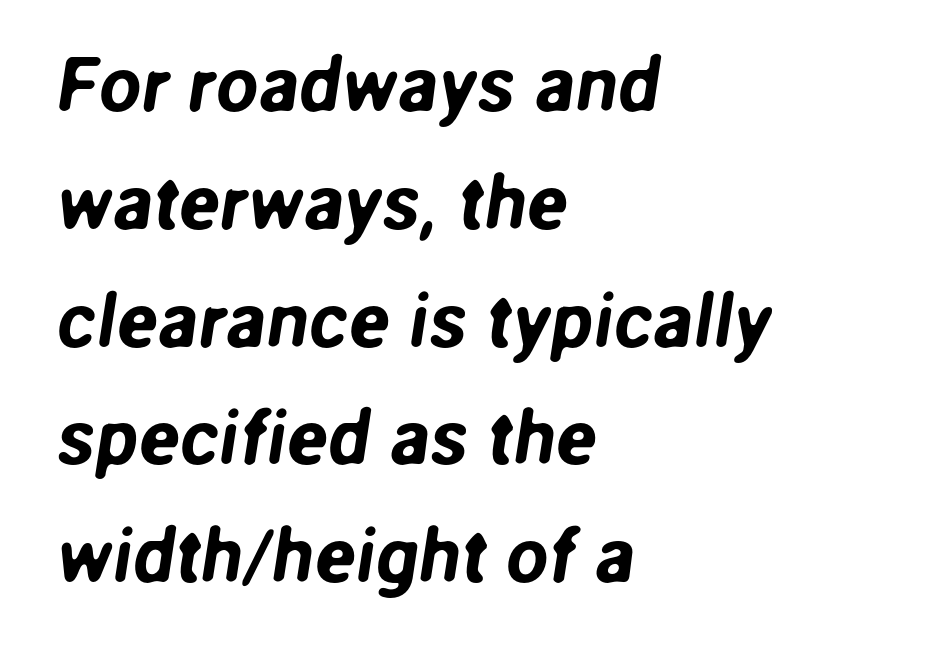
The image shows 76 px sans-serif type; set left-aligned, normal line spacing (1.55x), normal letter spacing, not underlined; low stroke contrast and a medium x-height.
